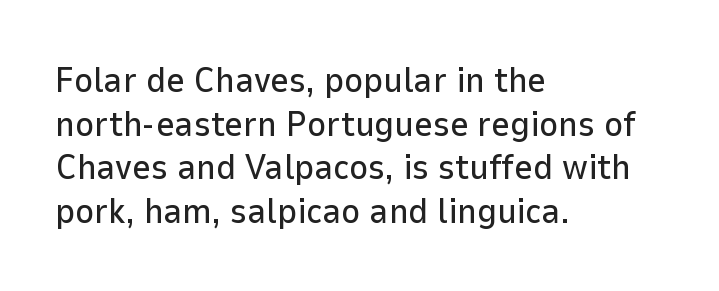
Q: Is the text italic (slanted)? A: No, it is upright.
Q: Is the typeface a serif or a sans-serif typeface? A: Sans-serif.
Q: Is the text underlined? A: No.
Q: How is the paragraph aligned? A: Left-aligned.
Q: Is the spacing between letters normal or unusually wide? A: Normal.
Q: Width (condensed, normal, or wide)? A: Normal.
Q: Stroke contrast? A: Low.
Q: x-height? A: Medium.
Q: Monospaced? A: No.
